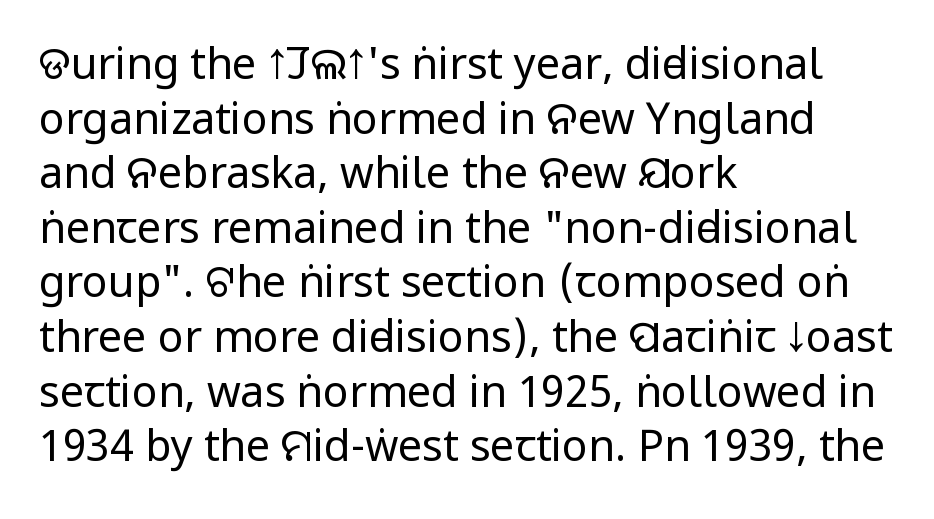
{"serif": "no", "italic": "no", "bold": "no", "weight": "regular", "width": "condensed", "stroke_contrast": "low", "x_height": "large", "monospaced": "no", "underline": "no", "align": "left", "line_spacing": "normal", "line_spacing_ratio": 1.27, "letter_spacing": "normal", "letter_spacing_em": 0.0, "glyph_px": 43}
